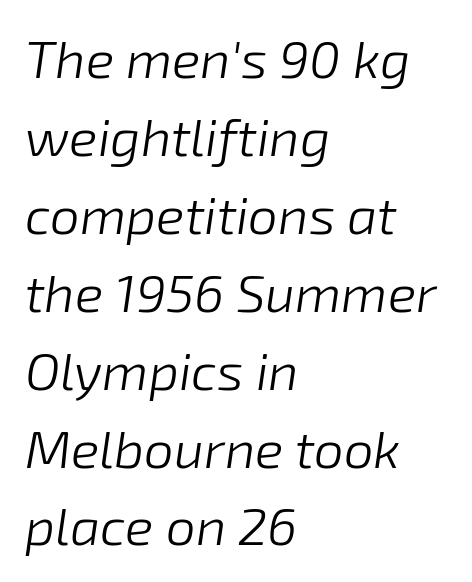
{"italic": "yes", "lean": "right", "slant_degrees": 8, "bold": "no", "weight": "light", "width": "normal", "stroke_contrast": "low", "x_height": "medium", "monospaced": "no", "underline": "no", "align": "left", "line_spacing": "normal", "line_spacing_ratio": 1.47, "letter_spacing": "normal", "letter_spacing_em": 0.0, "glyph_px": 53}
